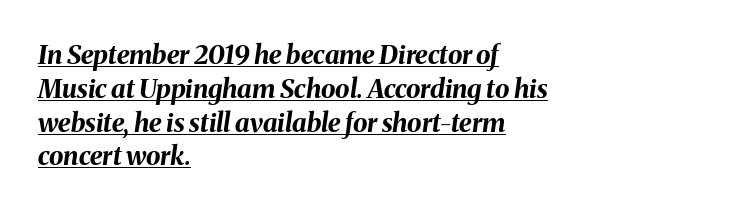
These characters rest on top of a visible drawn line. Leading matches the norm, producing a regular column. Observe the ordinary spacing: letters are neighbours, not strangers. A full-strength bold gives these letters their thick strokes. Is the block centered? No — it sits flush against the left margin. Posture: slanted.
